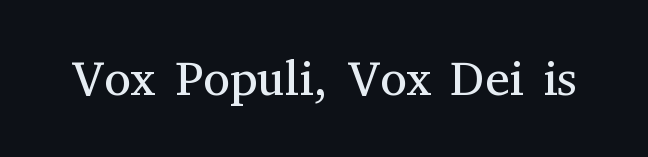
Q: Is the text bold? A: No.
Q: Is the text italic (slanted)? A: No, it is upright.
Q: Is the typeface a serif or a sans-serif typeface? A: Serif.
Q: Is the text underlined? A: No.
Q: Is the spacing between letters normal or unusually wide? A: Normal.
Q: Width (condensed, normal, or wide)? A: Normal.
Q: Stroke contrast? A: Medium.
Q: x-height? A: Medium.
Q: Monospaced? A: No.
